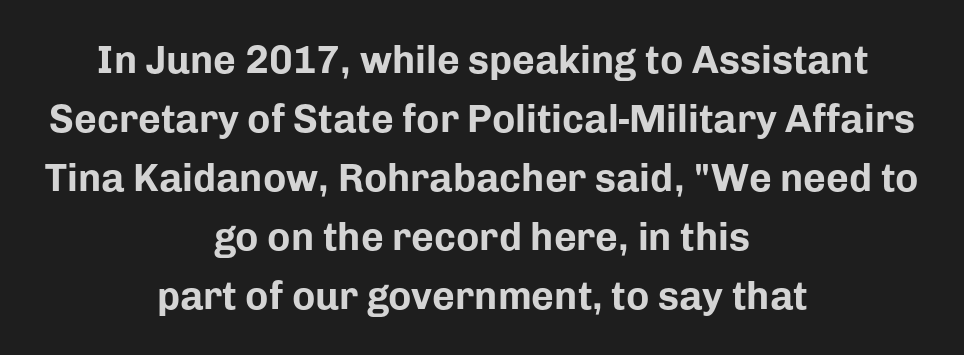
In terms of letterspacing, this is plain default setting. Character widths vary here, with narrow letters taking less room than wide ones. Unlike italic type, these characters show no tilt at all. Line starts and ends both wander, symmetrically. Summary of vertical rhythm: regular, with standard interline spacing.
